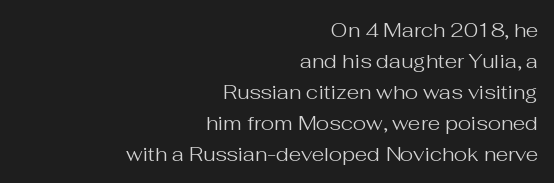
The baseline area is clear. Stem width sits at or under what a default text font uses. There is no visible air inserted between adjacent glyphs. Quick note: not italic, upright. The designer left line spacing at the default. The rag falls on the left side of this text block.
